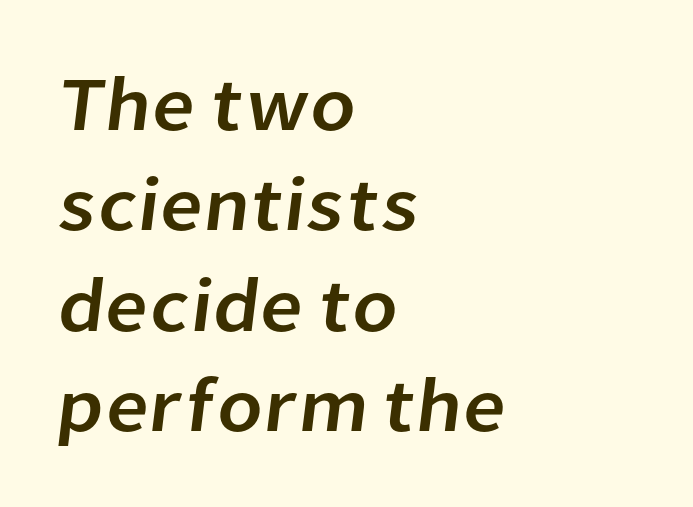
Q: Is the typeface a serif or a sans-serif typeface? A: Sans-serif.
Q: Is the text underlined? A: No.
Q: How is the paragraph aligned? A: Left-aligned.
Q: Is the spacing between letters normal or unusually wide? A: Normal.
Q: Is the spacing between lines tight, normal or loose? A: Normal.
Q: Width (condensed, normal, or wide)? A: Normal.
Q: Stroke contrast? A: Low.
Q: x-height? A: Medium.
Q: Monospaced? A: No.
